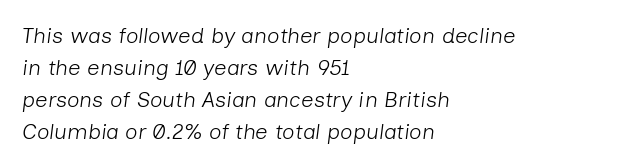
Q: Is the text bold? A: No.
Q: Is the text italic (slanted)? A: Yes, it leans right by about 7 degrees.
Q: Is the text underlined? A: No.
Q: How is the paragraph aligned? A: Left-aligned.
Q: Is the spacing between letters normal or unusually wide? A: Normal.
Q: Is the spacing between lines tight, normal or loose? A: Normal.
